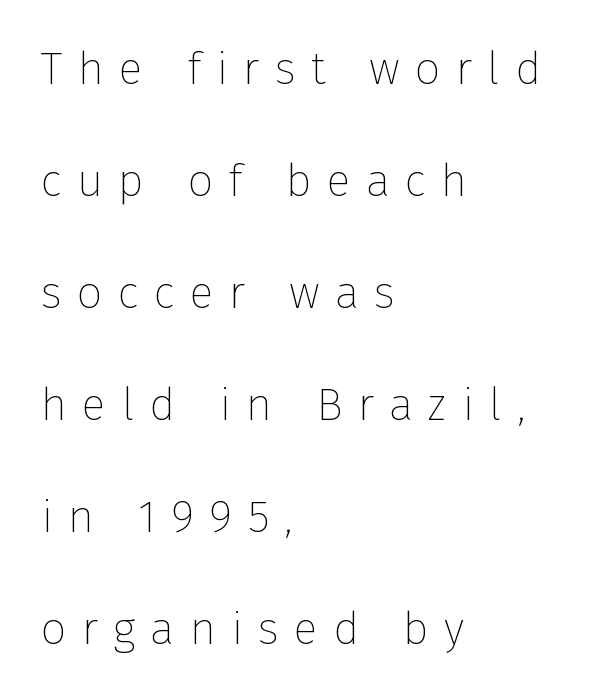
Ink coverage per letter is moderate at most. Rows of type keep a wide berth in the vertical direction. What stands out about the letter spacing? Its width — letters are far apart. Plain, unruled lines of type. These lines are rendered in a variable-pitch font.
